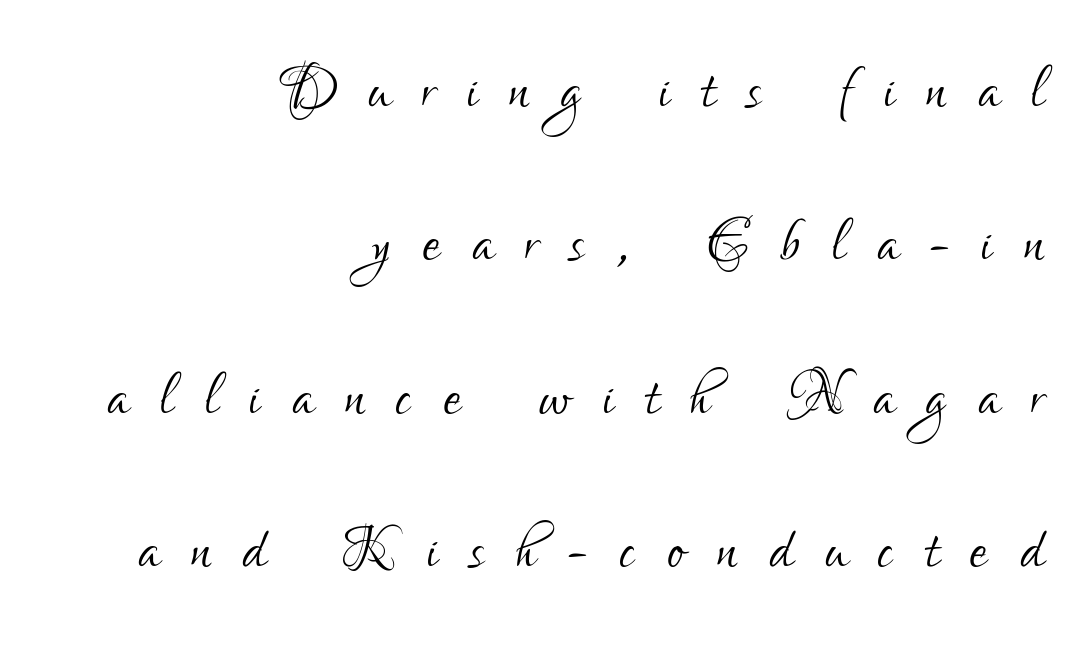
{"serif": "no", "bold": "no", "weight": "light", "width": "condensed", "stroke_contrast": "low", "x_height": "small", "monospaced": "no", "underline": "no", "align": "right", "line_spacing": "loose", "line_spacing_ratio": 1.94, "letter_spacing": "wide", "letter_spacing_em": 0.4, "glyph_px": 79}
